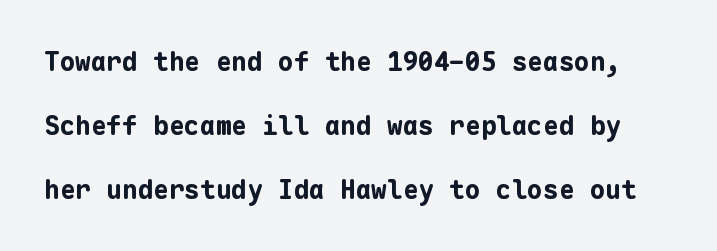
These lines stand farther apart than default settings would place them. Compared with an ordinary text face, these strokes are far heavier — a full bold. Each word holds together tightly as a unit, with standard inter-letter gaps. The string is rendered with underlining switched off.
